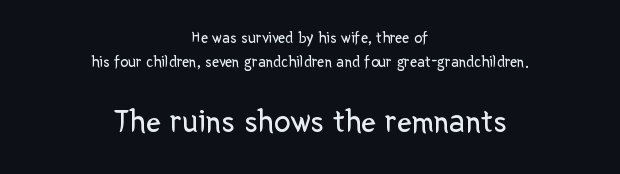
The strokes are not fattened; the text isn't bold. Each line is balanced around a shared central axis. The letters stand upright; this is a roman face. Is this a fixed-width face? No — the glyphs have proportional, varying widths. Bigger letters appear in the bottom chunk; the top chunk is reduced. Whoever set this chose a conventional vertical rhythm.
